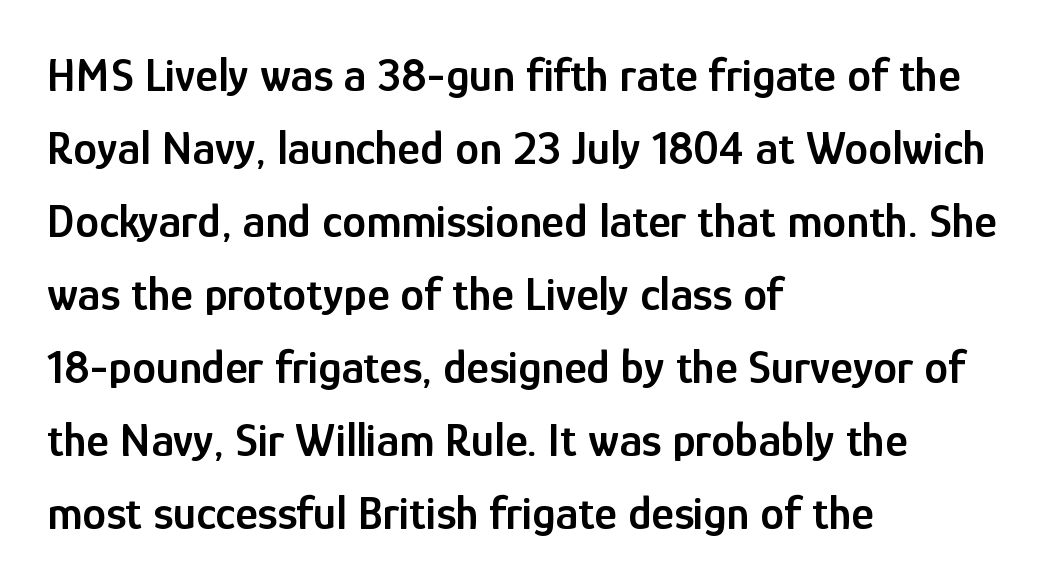
Q: Is the text bold? A: Semi-bold.
Q: Is the text italic (slanted)? A: No, it is upright.
Q: Is the typeface a serif or a sans-serif typeface? A: Sans-serif.
Q: Is the text underlined? A: No.
Q: How is the paragraph aligned? A: Left-aligned.
Q: Is the spacing between letters normal or unusually wide? A: Normal.
Q: Is the spacing between lines tight, normal or loose? A: Normal.
Q: Width (condensed, normal, or wide)? A: Condensed.
Q: Stroke contrast? A: Low.
Q: x-height? A: Medium.
Q: Monospaced? A: No.
